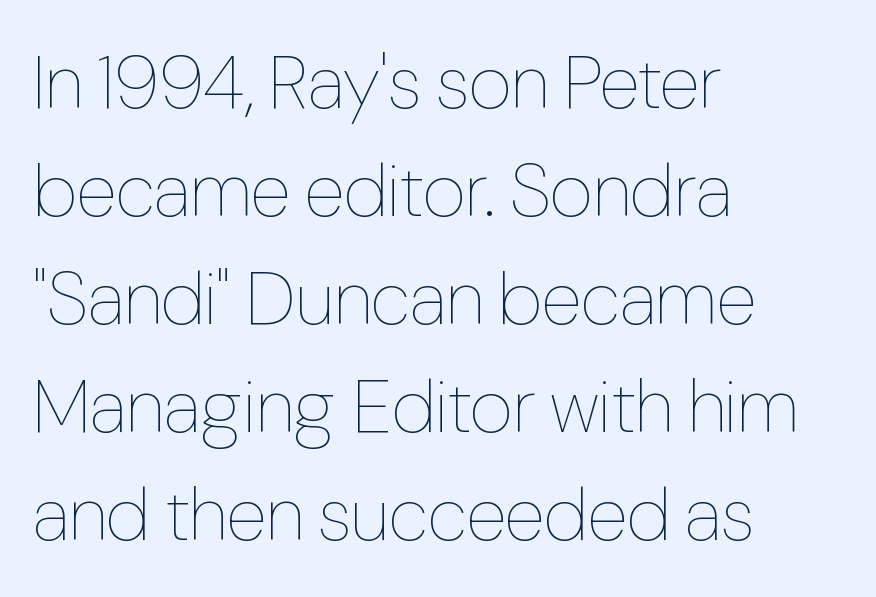
Q: Is the text bold? A: No.
Q: Is the text italic (slanted)? A: No, it is upright.
Q: Is the text underlined? A: No.
Q: How is the paragraph aligned? A: Left-aligned.
Q: Is the spacing between letters normal or unusually wide? A: Normal.
Q: Is the spacing between lines tight, normal or loose? A: Normal.
Q: Width (condensed, normal, or wide)? A: Condensed.
Q: Stroke contrast? A: Low.
Q: x-height? A: Medium.
Q: Monospaced? A: No.
